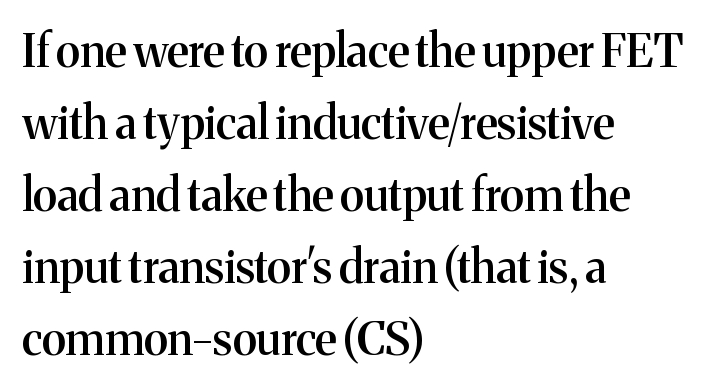
The font family rendered here belongs to the serif group. A semibold gives these letters moderate extra thickness, short of bold. Ascenders rise straight up at ninety degrees. Vertical spacing — default. Honestly, the letter spacing is just normal — you wouldn't notice it.
